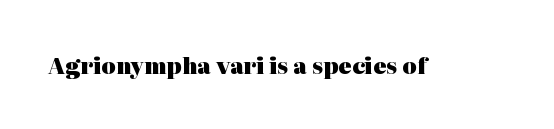
The image shows 22 px bold type, upright; set normal letter spacing, not underlined.
